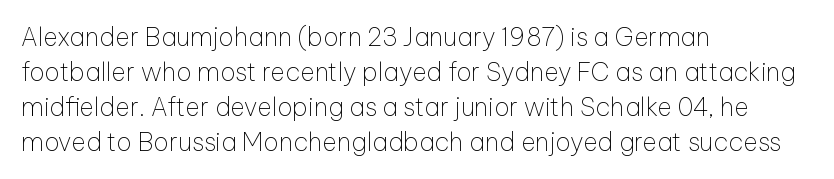
Nobody drew a line under any word here. The passage is arranged the way most books set body copy — flush left. Is the stroke heavy? The answer is a plain regular-or-lighter. Nobody touched the tracking dial on this one. A roman cut, with each character standing at attention. The space between consecutive lines is moderate.
